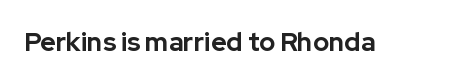
Only glyphs here, with clear space below each row. Rendered with straight, roman letterforms. The glyphs have the mass of a bold cut. Observe the ordinary spacing: letters are neighbours, not strangers.
